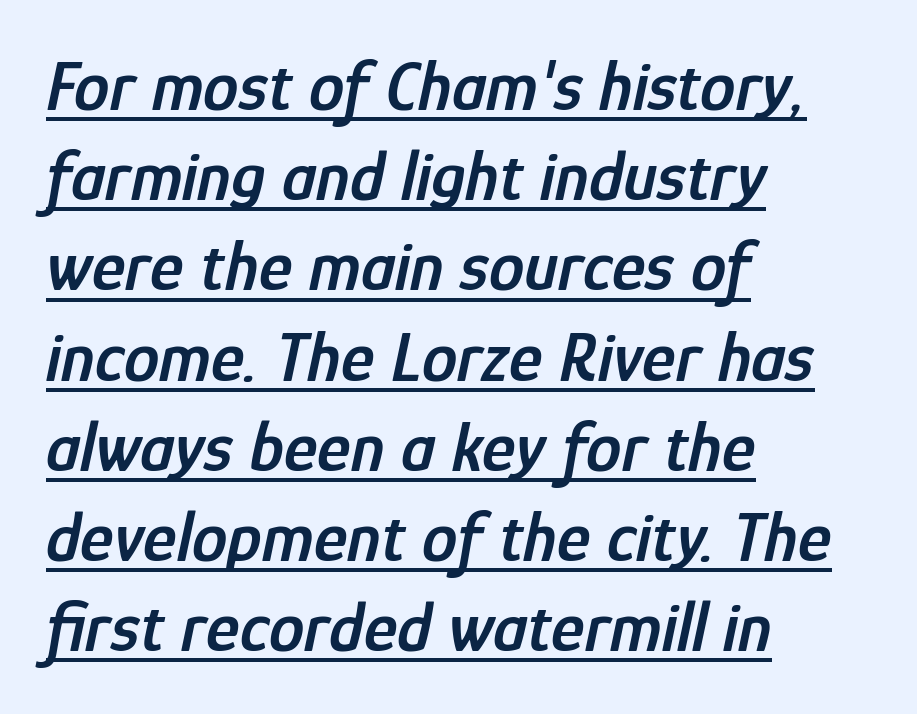
Q: Is the text bold? A: Semi-bold.
Q: Is the text italic (slanted)? A: Yes, it leans right by about 12 degrees.
Q: Is the text underlined? A: Yes.
Q: How is the paragraph aligned? A: Left-aligned.
Q: Is the spacing between letters normal or unusually wide? A: Normal.
Q: Is the spacing between lines tight, normal or loose? A: Normal.
Q: Width (condensed, normal, or wide)? A: Condensed.
Q: Stroke contrast? A: Low.
Q: x-height? A: Medium.
Q: Monospaced? A: No.
